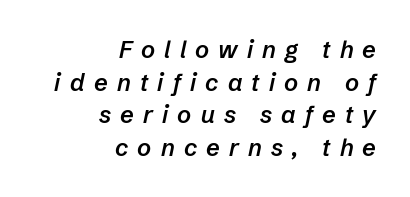
Slant detected: the letters are inclined. Horizontally, the lines are justified to the trailing edge only. Someone cranked the tracking dial way up on this one. The space between consecutive lines is moderate.
